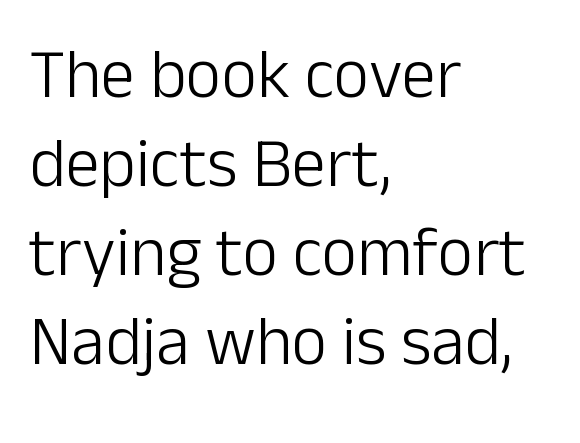
Q: Is the text bold? A: No.
Q: Is the text italic (slanted)? A: No, it is upright.
Q: Is the typeface a serif or a sans-serif typeface? A: Sans-serif.
Q: Is the text underlined? A: No.
Q: How is the paragraph aligned? A: Left-aligned.
Q: Is the spacing between letters normal or unusually wide? A: Normal.
Q: Is the spacing between lines tight, normal or loose? A: Normal.
Q: Width (condensed, normal, or wide)? A: Normal.
Q: Stroke contrast? A: Low.
Q: x-height? A: Medium.
Q: Monospaced? A: No.
